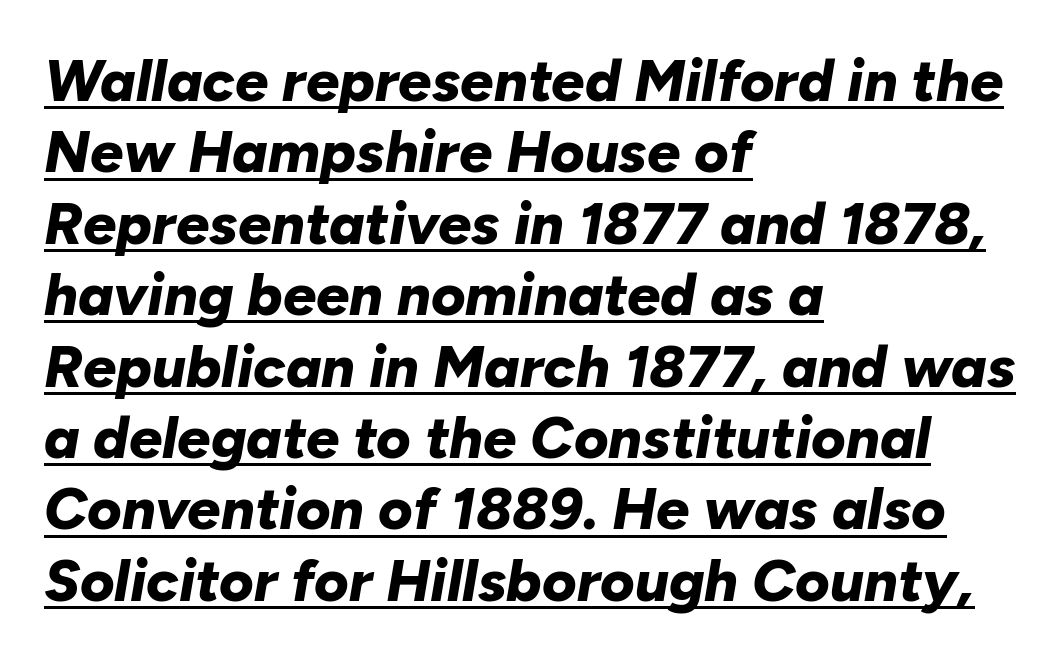
Q: Is the text bold? A: Yes.
Q: Is the text italic (slanted)? A: Yes, it leans right by about 10 degrees.
Q: Is the text underlined? A: Yes.
Q: How is the paragraph aligned? A: Left-aligned.
Q: Is the spacing between letters normal or unusually wide? A: Normal.
Q: Width (condensed, normal, or wide)? A: Normal.
Q: Stroke contrast? A: Low.
Q: x-height? A: Medium.
Q: Monospaced? A: No.
